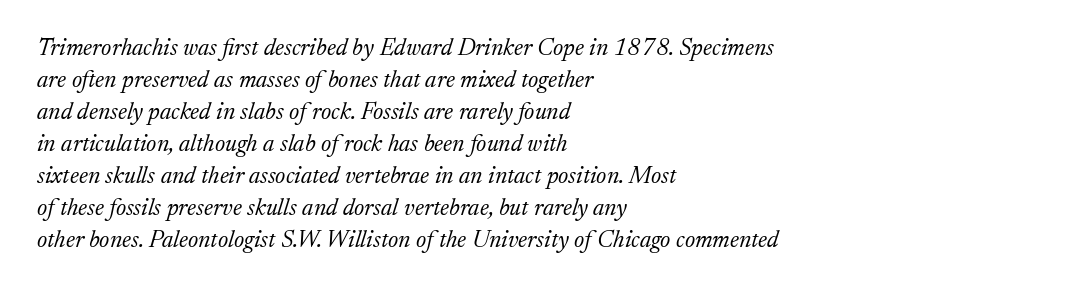
The image shows 24 px text type, italic (leaning right); set left-aligned, normal line spacing (1.33x), normal letter spacing, not underlined.
